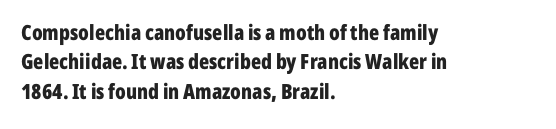
The image shows 21 px bold type, upright; set left-aligned, normal line spacing (1.4x), normal letter spacing, not underlined.
